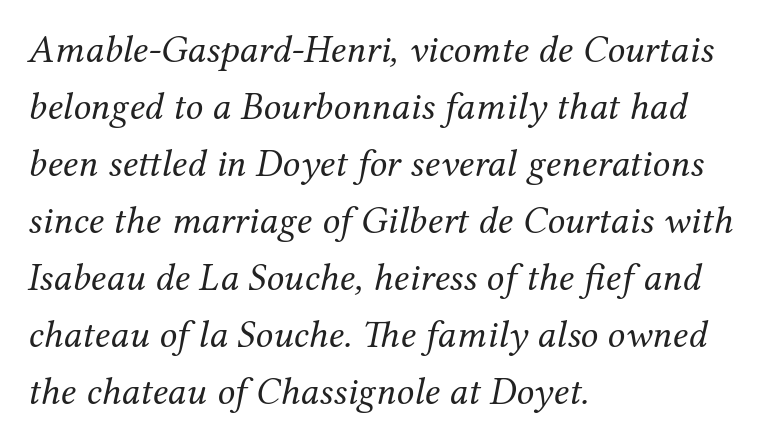
Q: Is the text bold? A: No.
Q: Is the text italic (slanted)? A: Yes, it leans right by about 12 degrees.
Q: Is the typeface a serif or a sans-serif typeface? A: Serif.
Q: Is the text underlined? A: No.
Q: How is the paragraph aligned? A: Left-aligned.
Q: Is the spacing between letters normal or unusually wide? A: Normal.
Q: Is the spacing between lines tight, normal or loose? A: Normal.
Q: Width (condensed, normal, or wide)? A: Normal.
Q: Stroke contrast? A: Medium.
Q: x-height? A: Medium.
Q: Monospaced? A: No.
